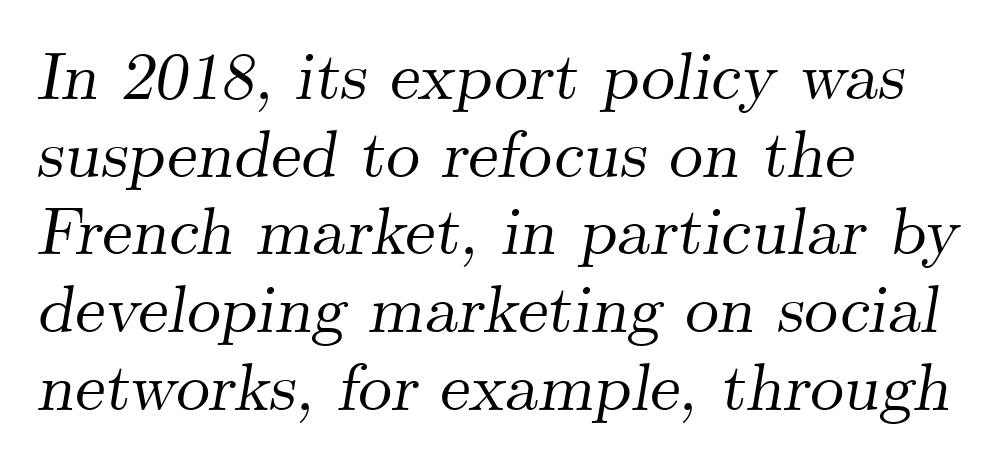
Italic: yes, the glyphs are oblique. The type family on display is of the serif kind. The tracking reads as untouched default to a designer's eye. Looks like regular typesetting: each glyph gets only the width it needs.
